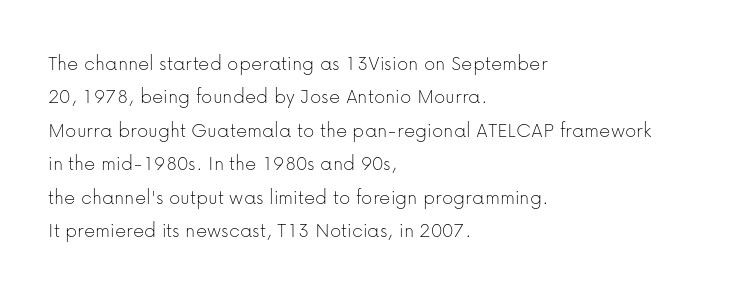
Summary of vertical rhythm: regular, with standard interline spacing. No extra ink here — the face is not bold. Quick note: not italic, upright. Horizontal alignment here is leftward, the default for most running prose.
